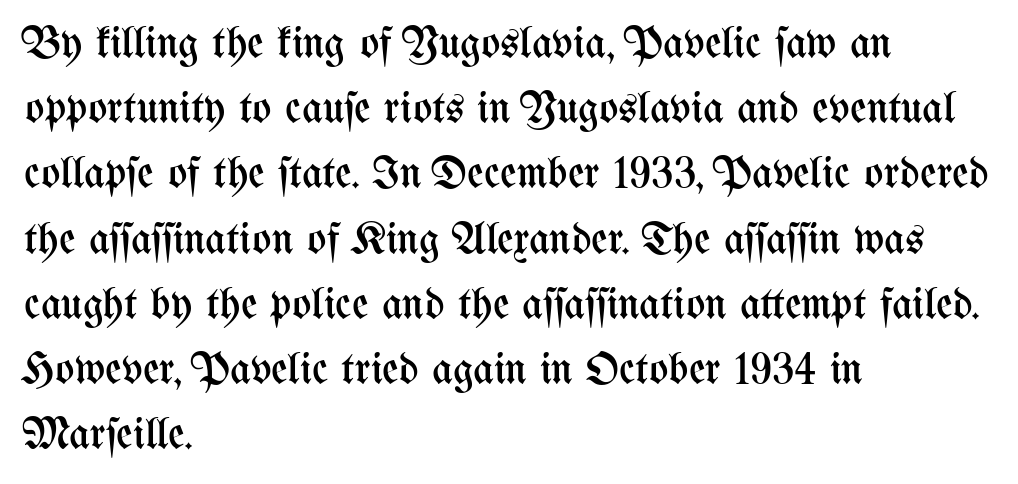
{"italic": "no", "bold": "no", "weight": "regular", "width": "condensed", "stroke_contrast": "medium", "x_height": "medium", "monospaced": "no", "underline": "no", "align": "left", "line_spacing": "normal", "line_spacing_ratio": 1.45, "letter_spacing": "normal", "letter_spacing_em": 0.0, "glyph_px": 45}
